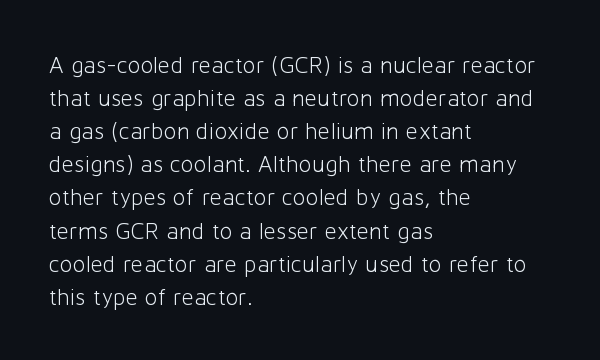
The image shows 24 px text type, upright; set left-aligned, normal line spacing (1.38x), normal letter spacing, not underlined.
